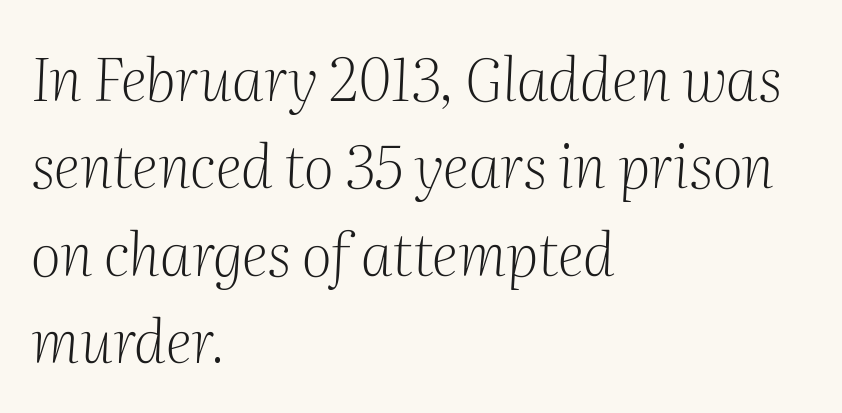
Nothing heavy about these letters — not bold at all. Italic? Definitely — the glyphs are oblique. The lines in this sample share a left origin and differ only in where they stop. Successive baselines arrive at the customary interval.
